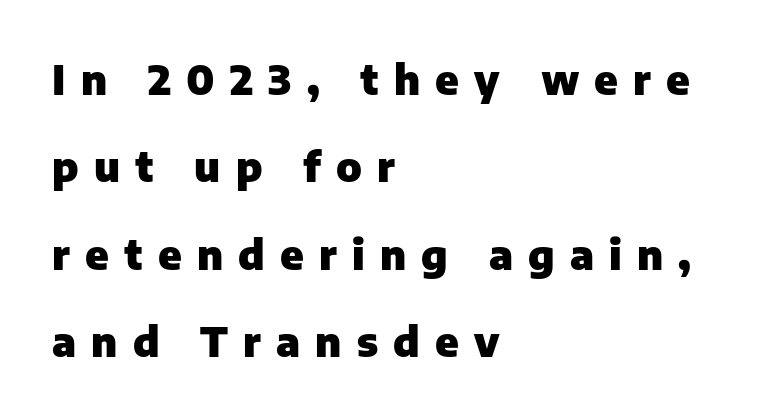
The image shows 41 px heavy sans-serif type, upright; set left-aligned, loose line spacing (2.13x), unusually wide letter spacing (+0.37 em), not underlined; low stroke contrast and a medium x-height.
